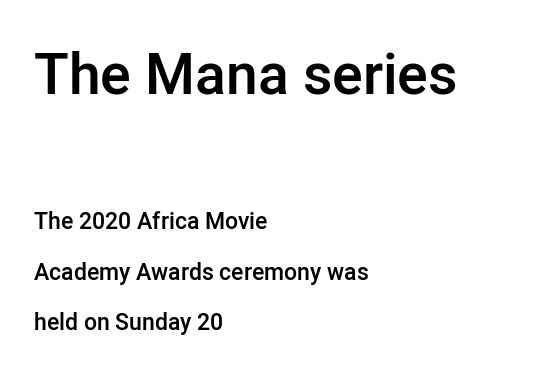
The passage shown is typeset with a sans-serif family. Every character sits straight up, as roman type does. The face used here is proportionally spaced, like ordinary book or web type. This rendering leaves character spacing at its baseline value. Summary of weight: moderately heavy, a semibold.
